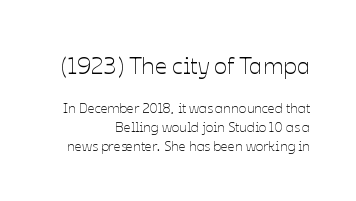
{"italic": "no", "bold": "no", "underline": "no", "align": "right", "line_spacing": "normal", "line_spacing_ratio": 1.34, "letter_spacing": "normal", "letter_spacing_em": 0.0, "larger_block": "first", "size_ratio": 1.71, "glyph_px": 24}
